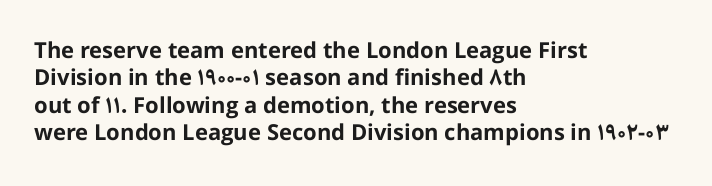
Q: Is the text bold? A: Yes.
Q: Is the text italic (slanted)? A: No, it is upright.
Q: Is the text underlined? A: No.
Q: How is the paragraph aligned? A: Left-aligned.
Q: Is the spacing between letters normal or unusually wide? A: Normal.
Q: Is the spacing between lines tight, normal or loose? A: Normal.
